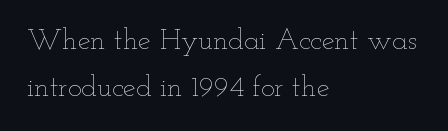
The passage shown stacks its lines at a standard gap. The strokes are not fattened; the text isn't bold. The letters stand straight up with perfectly vertical stems. The strip under each line holds only bare page.
